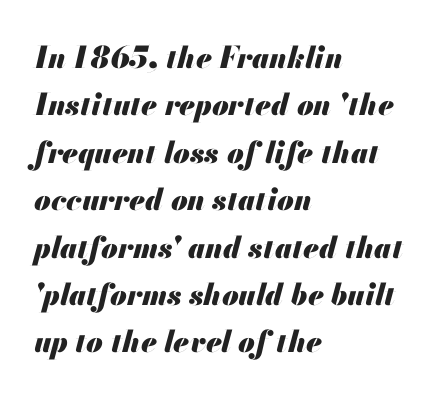
The image shows 30 px heavy type, italic (leaning right); set left-aligned, normal line spacing (1.58x), normal letter spacing, not underlined; medium stroke contrast and a small x-height.
